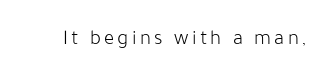
Nope, not italic — everything's standing straight. Weight: regular or lighter. This rendering features lettering with no underline.
